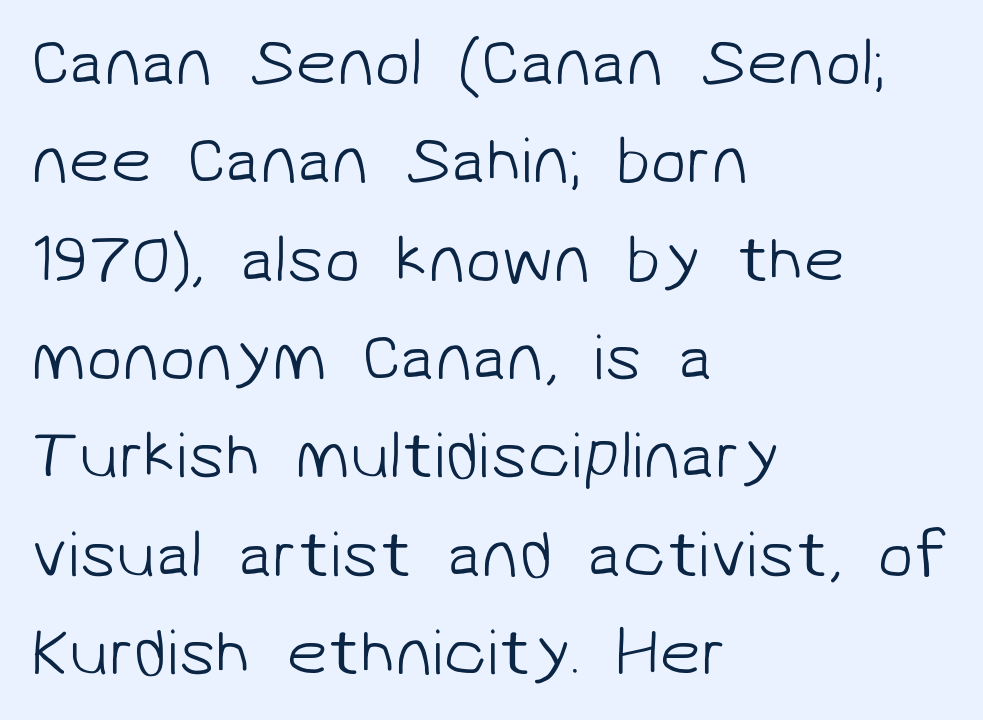
The image shows 66 px light sans-serif type; set left-aligned, normal line spacing (1.49x), normal letter spacing, not underlined; low stroke contrast and a medium x-height.
